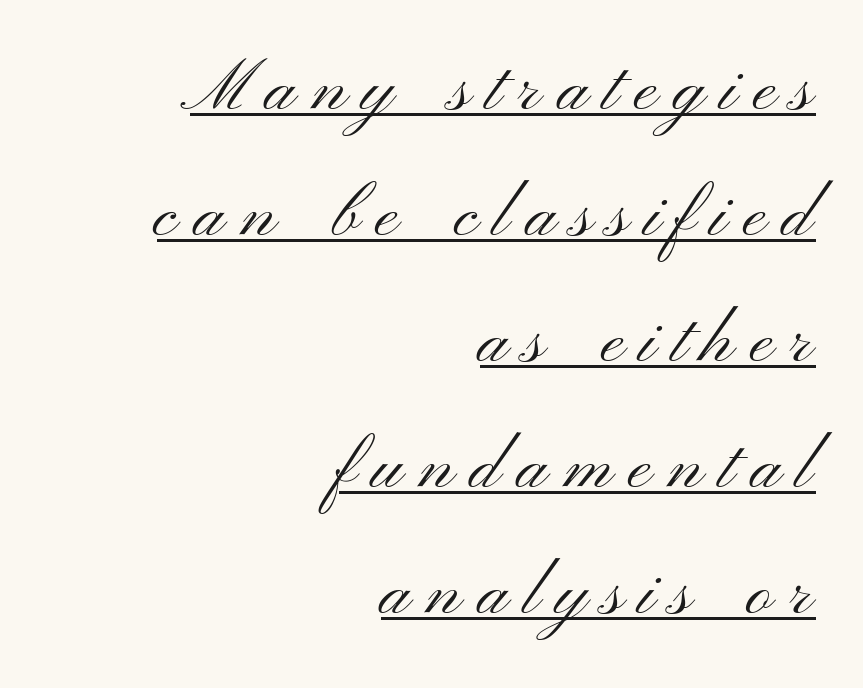
The image shows 70 px light, wide sans-serif type; set right-aligned, line spacing 1.8x, unusually wide letter spacing (+0.23 em), underlined; medium stroke contrast and a small x-height.
